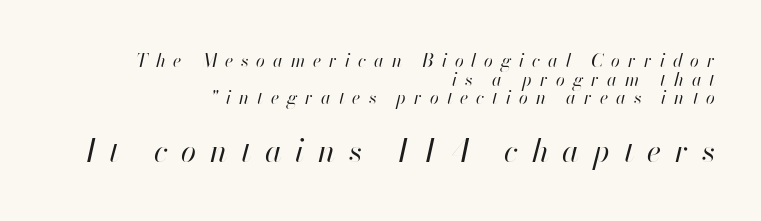
Q: Is the text bold? A: No.
Q: Is the text italic (slanted)? A: Yes, it leans right by about 13 degrees.
Q: Is the text underlined? A: No.
Q: How is the paragraph aligned? A: Right-aligned.
Q: Is the spacing between letters normal or unusually wide? A: Unusually wide.
Q: Is the spacing between lines tight, normal or loose? A: Tight.
Q: Which block of text is set in a larger size, the first (top) or the second (bottom)? A: The second (bottom) one.
Q: Width (condensed, normal, or wide)? A: Normal.
Q: Stroke contrast? A: High.
Q: x-height? A: Small.
Q: Monospaced? A: No.
